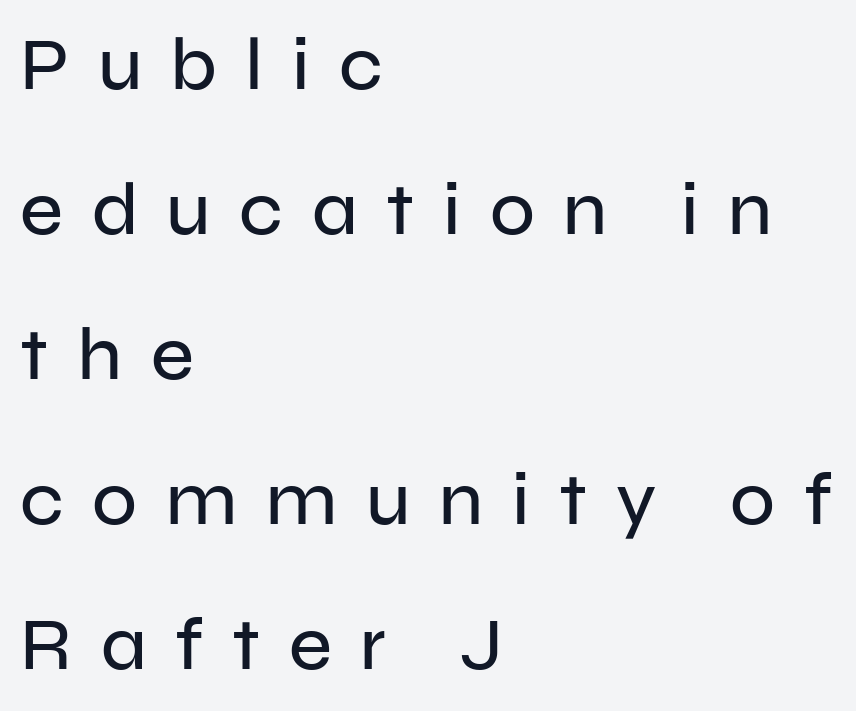
Proportional: the letters do not fall into vertical columns. Does the leading feel generous? Absolutely, it's lavish. What kind of face is this? One without serifs — a sans. Quick note: not italic, upright. Which margin do the lines hug? The left one — the right edge is uneven. The tracking reads as deliberately expanded to a designer's eye.
